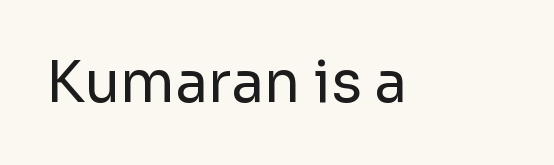
Q: Is the text bold? A: No.
Q: Is the text italic (slanted)? A: No, it is upright.
Q: Is the typeface a serif or a sans-serif typeface? A: Sans-serif.
Q: Is the text underlined? A: No.
Q: Is the spacing between letters normal or unusually wide? A: Normal.
Q: Width (condensed, normal, or wide)? A: Normal.
Q: Stroke contrast? A: Low.
Q: x-height? A: Medium.
Q: Monospaced? A: No.
